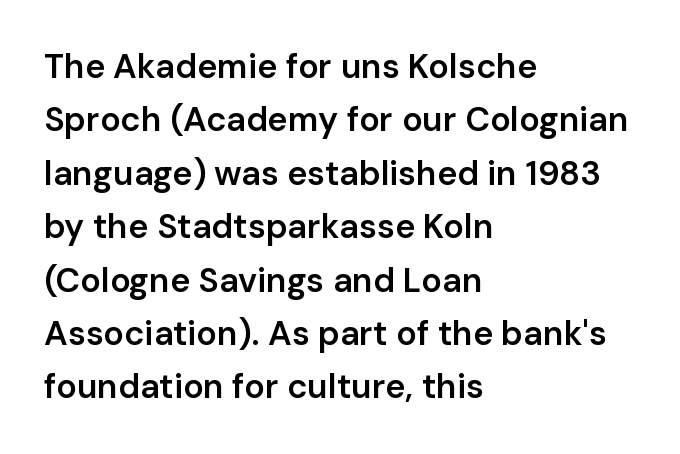
Q: Is the text bold? A: Semi-bold.
Q: Is the text italic (slanted)? A: No, it is upright.
Q: Is the typeface a serif or a sans-serif typeface? A: Sans-serif.
Q: Is the text underlined? A: No.
Q: How is the paragraph aligned? A: Left-aligned.
Q: Is the spacing between letters normal or unusually wide? A: Normal.
Q: Is the spacing between lines tight, normal or loose? A: Normal.
Q: Width (condensed, normal, or wide)? A: Normal.
Q: Stroke contrast? A: Low.
Q: x-height? A: Medium.
Q: Monospaced? A: No.
